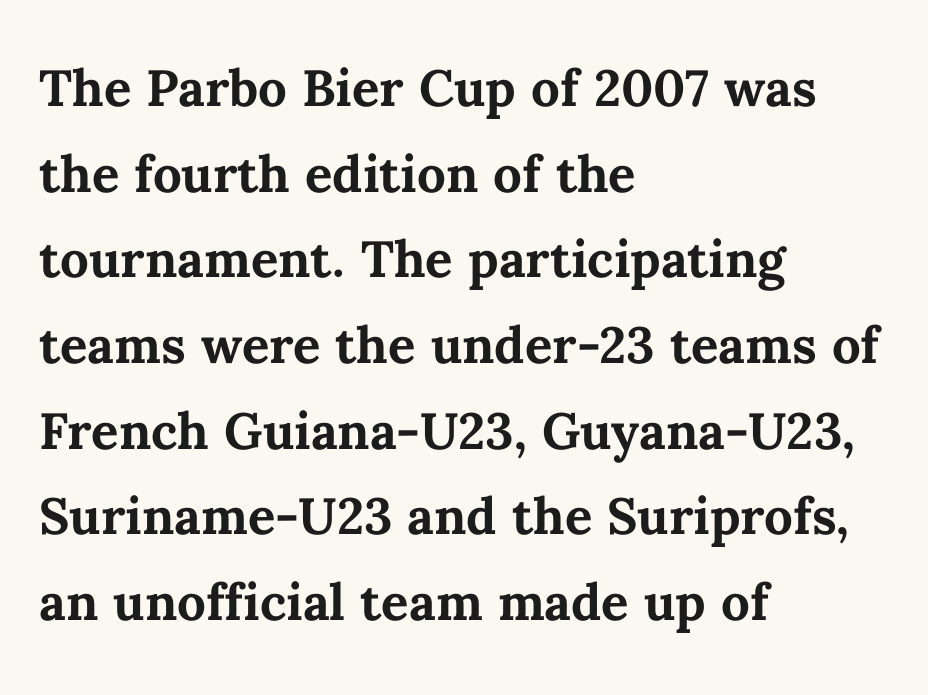
{"italic": "no", "bold": "yes", "weight": "semibold", "width": "normal", "stroke_contrast": "medium", "x_height": "medium", "monospaced": "no", "underline": "no", "align": "left", "line_spacing": "normal", "line_spacing_ratio": 1.26, "letter_spacing": "normal", "letter_spacing_em": 0.0, "glyph_px": 68}
